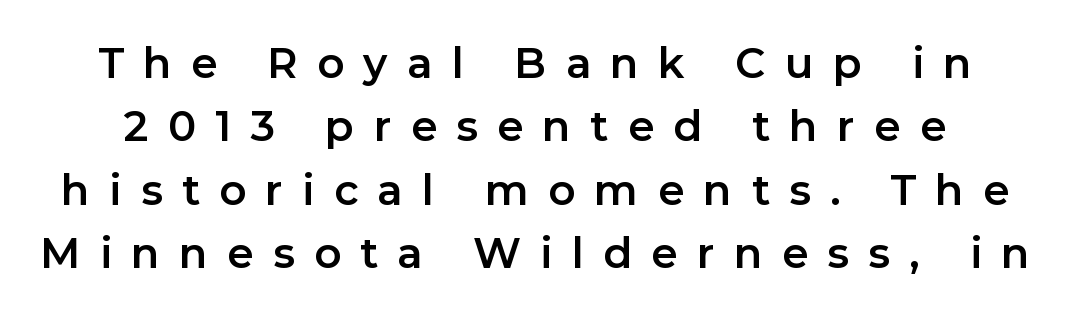
{"serif": "no", "italic": "no", "width": "normal", "stroke_contrast": "low", "x_height": "medium", "monospaced": "no", "underline": "no", "line_spacing": "normal", "line_spacing_ratio": 1.51, "letter_spacing": "wide", "letter_spacing_em": 0.46, "glyph_px": 42}
